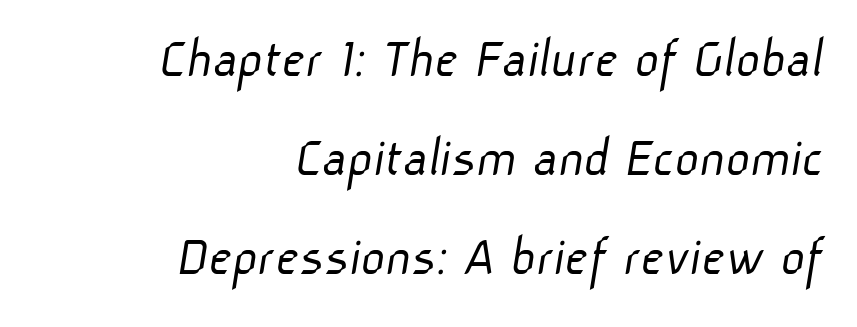
{"serif": "no", "bold": "no", "weight": "light", "width": "normal", "stroke_contrast": "low", "x_height": "medium", "monospaced": "no", "underline": "no", "align": "right", "line_spacing": "normal", "line_spacing_ratio": 1.68, "letter_spacing": "normal", "letter_spacing_em": 0.0, "glyph_px": 59}
